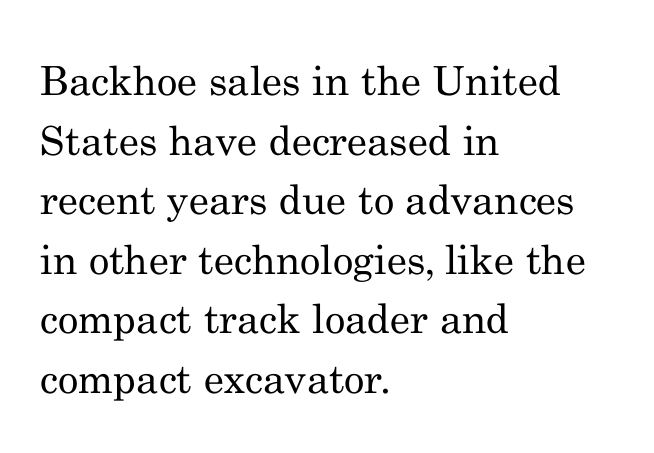
Q: Is the text bold? A: No.
Q: Is the text italic (slanted)? A: No, it is upright.
Q: Is the typeface a serif or a sans-serif typeface? A: Serif.
Q: Is the text underlined? A: No.
Q: How is the paragraph aligned? A: Left-aligned.
Q: Is the spacing between letters normal or unusually wide? A: Normal.
Q: Is the spacing between lines tight, normal or loose? A: Normal.
Q: Width (condensed, normal, or wide)? A: Normal.
Q: Stroke contrast? A: Medium.
Q: x-height? A: Small.
Q: Monospaced? A: No.
